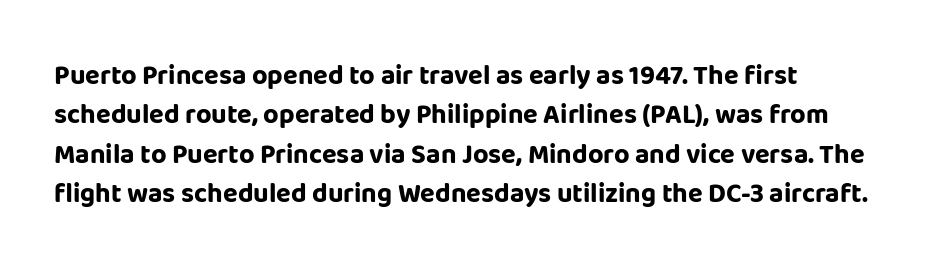
Q: Is the text bold? A: Yes.
Q: Is the text italic (slanted)? A: No, it is upright.
Q: Is the text underlined? A: No.
Q: How is the paragraph aligned? A: Left-aligned.
Q: Is the spacing between letters normal or unusually wide? A: Normal.
Q: Is the spacing between lines tight, normal or loose? A: Normal.
